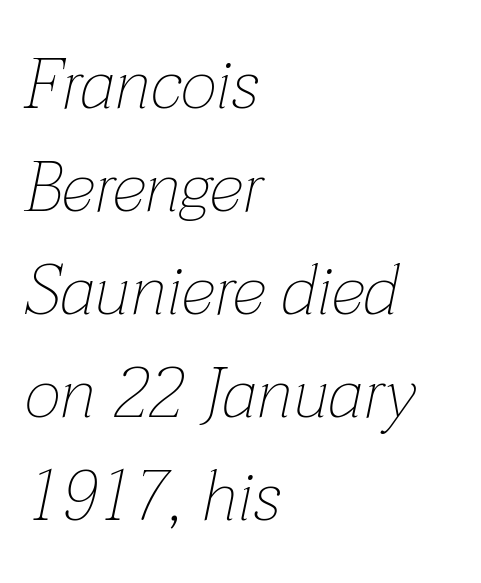
The image shows 70 px thin type, italic (leaning right); set left-aligned, normal line spacing (1.47x), normal letter spacing, not underlined; low stroke contrast and a medium x-height.
